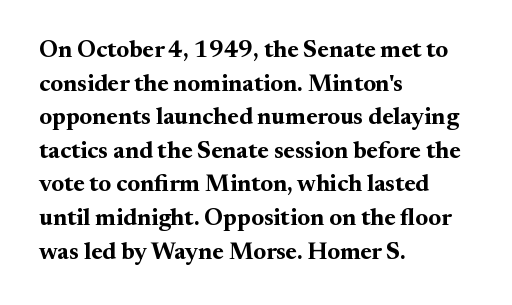
Any mark beneath the type? The region is blank. Regular leading. The face used here is rendered with its standard letterfit. These words are printed bold, with thick strokes throughout. Italic? Not at all — the glyphs are vertical. Left-aligned paragraph, ragged on the right.
